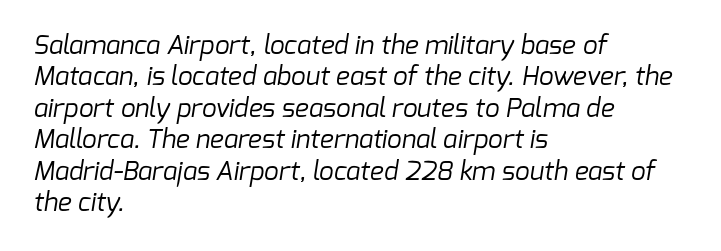
The baseline area is clear. In CSS terms this would be text-align: left. Each word holds together tightly as a unit, with standard inter-letter gaps. Letters have the restrained weight of plain body copy at most.
